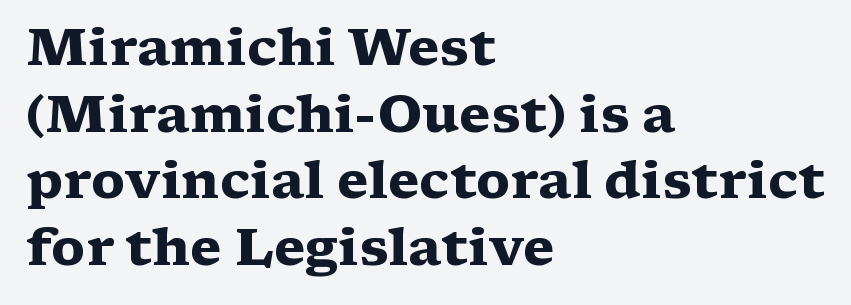
The image shows 52 px heavy, wide serif type, upright; set left-aligned, normal line spacing (1.28x), normal letter spacing, not underlined; medium stroke contrast and a medium x-height.
